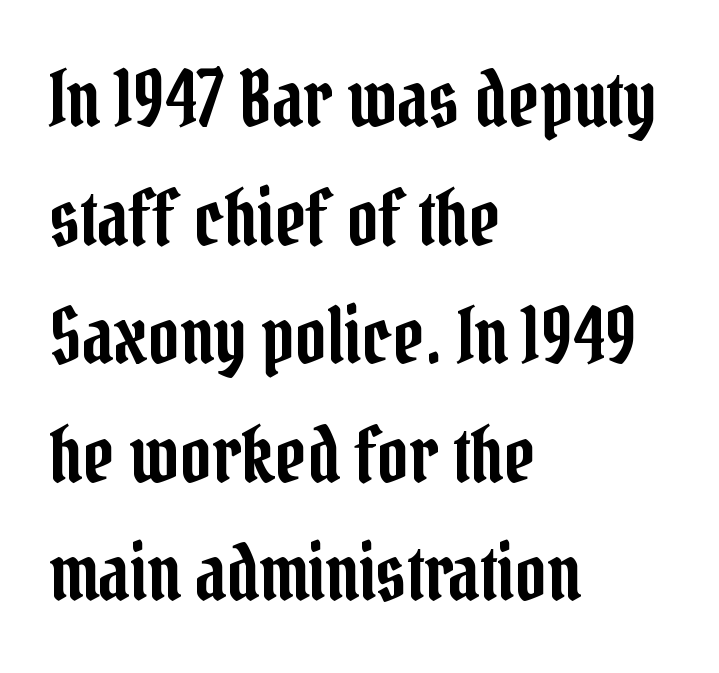
Each letter keeps its own natural width here, so spacing adapts to shape. Visually the block forms a straight wall on the left and a jagged coastline on the right. Letterform terminals end in serifs throughout the passage. What's the leading like? Ordinary, nothing unusual. This sample uses an upright cut, with every glyph sitting square on the baseline.
